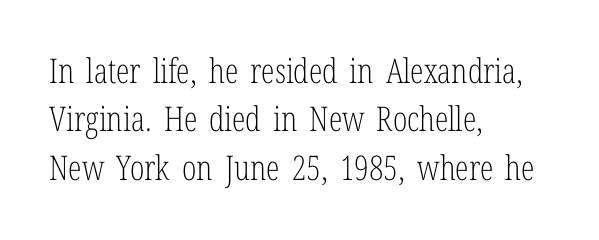
The image shows 34 px light, condensed serif type, upright; set left-aligned, normal line spacing (1.42x), normal letter spacing, not underlined; low stroke contrast and a medium x-height.
